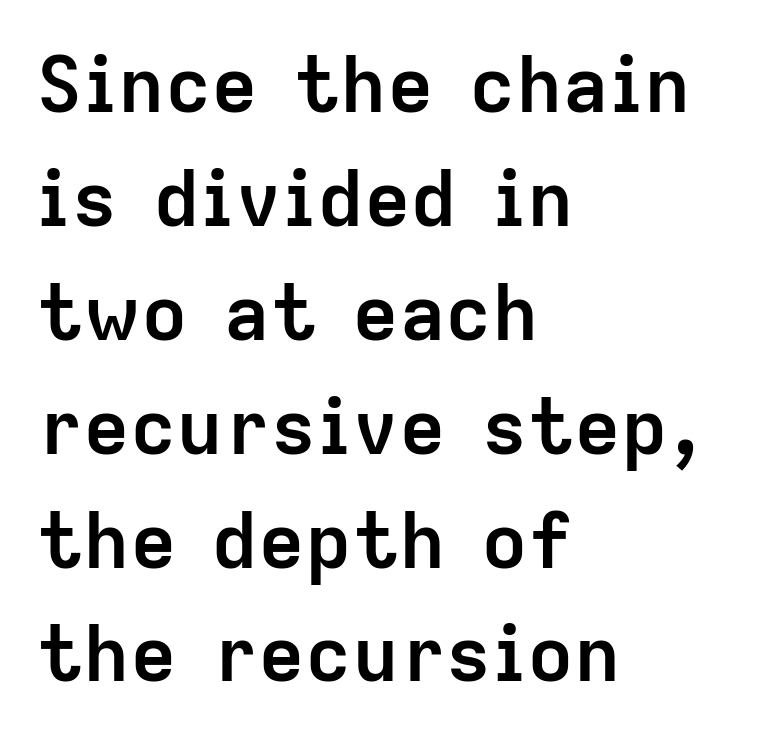
Grotesque or geometric, the face here clearly has no serifs. A student would call this left alignment; a typographer would say flush left, rag right. Think of a printed novel: that variable character pitch is what you see here. The type is set solid horizontally, with unmodified tracking.
